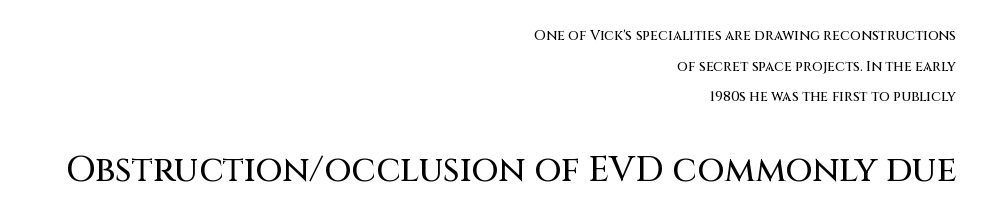
The face used here is a sans, in the tradition of grotesques and geometrics. Standard letterfit; no display-style spreading of the glyphs. Note: smaller setting up top, larger setting below. All the whitespace from short lines collects on the left. Honestly, there is no underline to notice here at all. Upright lettering throughout.
